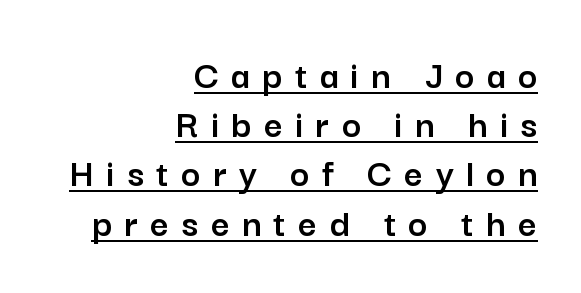
{"serif": "no", "italic": "no", "width": "normal", "stroke_contrast": "low", "x_height": "medium", "monospaced": "no", "underline": "yes", "align": "right", "line_spacing_ratio": 1.2, "letter_spacing": "wide", "letter_spacing_em": 0.3, "glyph_px": 41}
